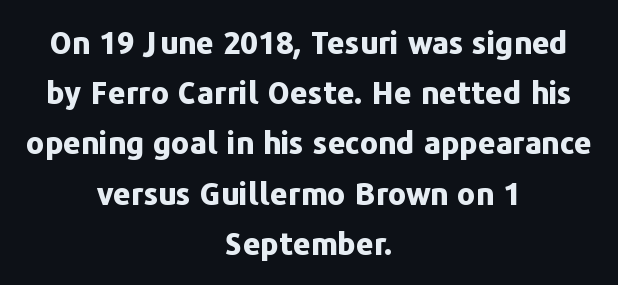
The image shows 31 px bold sans-serif type, upright; set centered, normal line spacing (1.62x), normal letter spacing, not underlined; low stroke contrast and a medium x-height.
